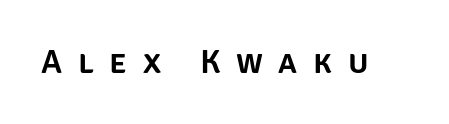
The type family on display is of the sans-serif kind. Here the designer chose a conventional face with non-uniform glyph widths. These lines have a slow, spaced-out rhythm from letter to letter. Only glyphs here, with clear space below each row. The letters stand straight up with perfectly vertical stems.
